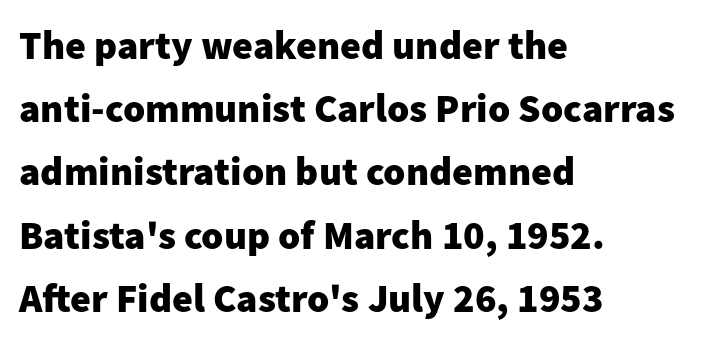
Q: Is the text bold? A: Yes.
Q: Is the text italic (slanted)? A: No, it is upright.
Q: Is the typeface a serif or a sans-serif typeface? A: Sans-serif.
Q: Is the text underlined? A: No.
Q: How is the paragraph aligned? A: Left-aligned.
Q: Is the spacing between letters normal or unusually wide? A: Normal.
Q: Is the spacing between lines tight, normal or loose? A: Normal.
Q: Width (condensed, normal, or wide)? A: Normal.
Q: Stroke contrast? A: Low.
Q: x-height? A: Medium.
Q: Monospaced? A: No.
